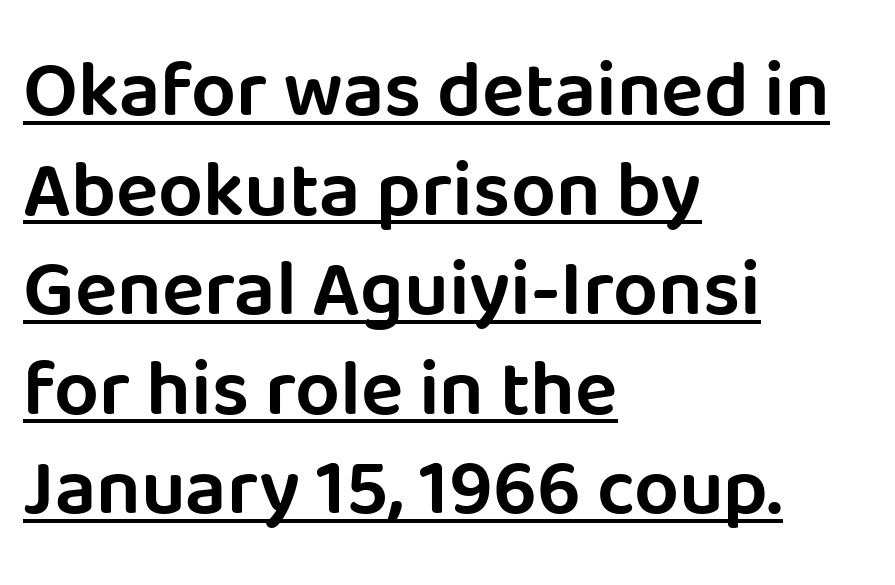
{"serif": "no", "italic": "no", "width": "normal", "stroke_contrast": "low", "x_height": "large", "monospaced": "no", "underline": "yes", "align": "left", "line_spacing": "normal", "line_spacing_ratio": 1.26, "letter_spacing": "normal", "letter_spacing_em": 0.0, "glyph_px": 79}
